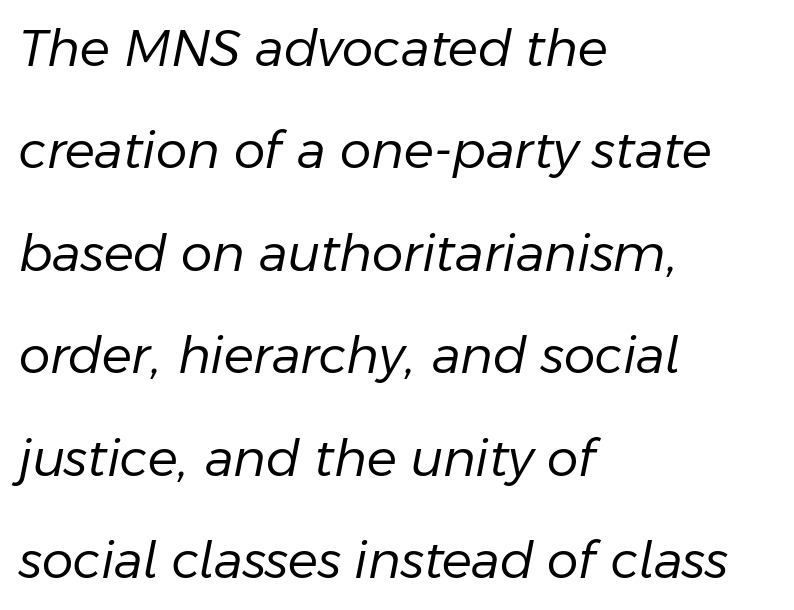
{"italic": "yes", "lean": "right", "slant_degrees": 11, "bold": "no", "weight": "regular", "width": "normal", "stroke_contrast": "low", "x_height": "medium", "monospaced": "no", "underline": "no", "align": "left", "line_spacing": "loose", "line_spacing_ratio": 2.05, "letter_spacing": "normal", "letter_spacing_em": 0.0, "glyph_px": 50}
